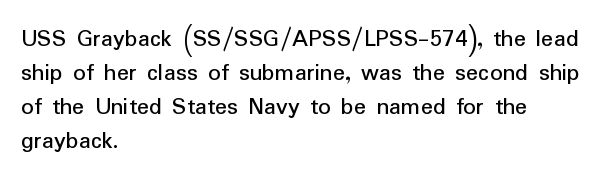
These lines were composed using upright roman letters. Line beginnings align vertically; line endings do not. Quick note: underline off. Nobody touched the tracking dial on this one. Leading matches the norm, producing a regular column.
